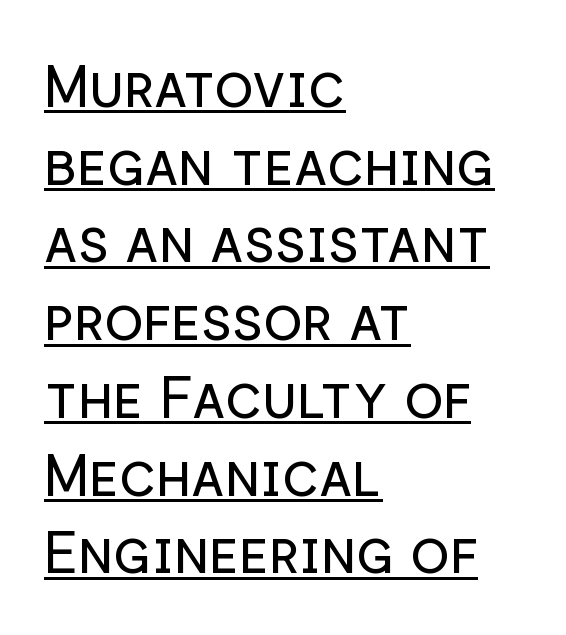
Q: Is the text bold? A: No.
Q: Is the text italic (slanted)? A: No, it is upright.
Q: Is the typeface a serif or a sans-serif typeface? A: Sans-serif.
Q: Is the text underlined? A: Yes.
Q: How is the paragraph aligned? A: Left-aligned.
Q: Is the spacing between letters normal or unusually wide? A: Normal.
Q: Is the spacing between lines tight, normal or loose? A: Normal.
Q: Width (condensed, normal, or wide)? A: Normal.
Q: Stroke contrast? A: Low.
Q: x-height? A: Medium.
Q: Monospaced? A: No.
